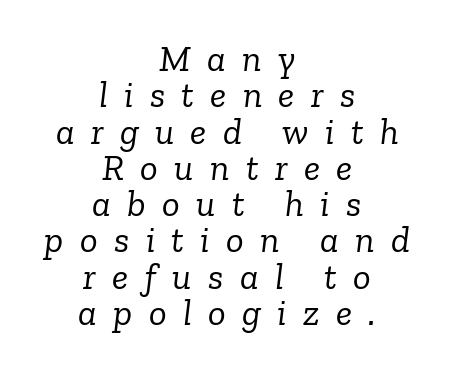
The image shows 37 px light serif type, italic (leaning right); set centered, tight line spacing (0.98x), unusually wide letter spacing (+0.44 em), not underlined; low stroke contrast and a medium x-height.
